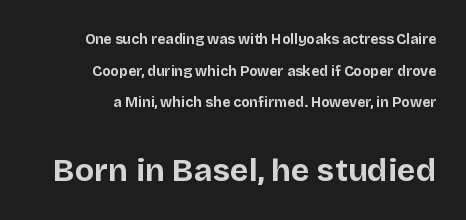
The image shows 32 px bold sans-serif type, upright; set right-aligned, loose line spacing (2.26x), normal letter spacing, not underlined; the second (bottom) block is 2.29x larger; low stroke contrast and a large x-height.
